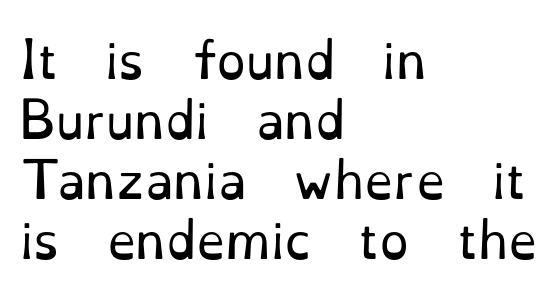
{"italic": "no", "bold": "no", "weight": "regular", "width": "normal", "stroke_contrast": "low", "x_height": "small", "monospaced": "no", "underline": "no", "align": "left", "line_spacing": "normal", "line_spacing_ratio": 1.28, "letter_spacing": "normal", "letter_spacing_em": 0.0, "glyph_px": 47}
